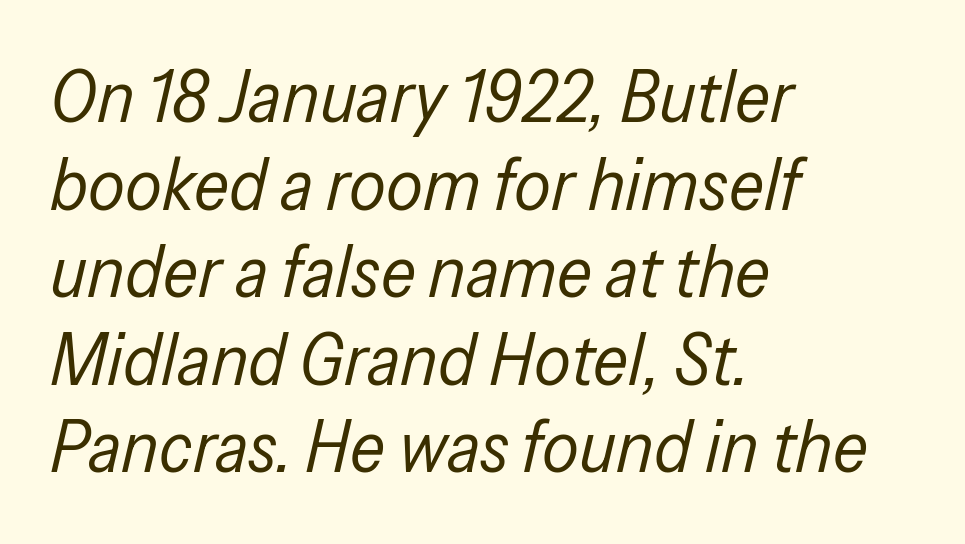
The image shows 73 px regular-weight, condensed type, italic (leaning right); set left-aligned, line spacing 1.2x, normal letter spacing, not underlined; low stroke contrast and a medium x-height.
